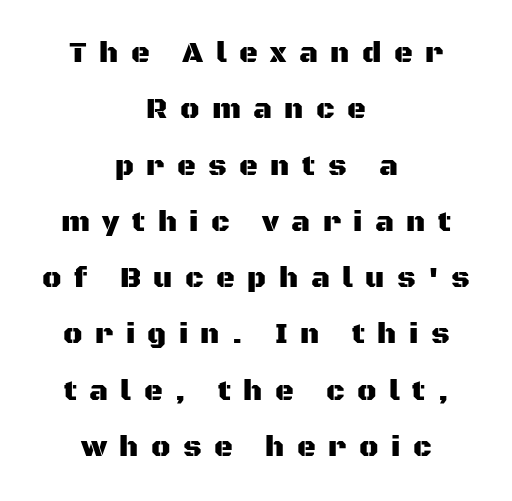
{"serif": "no", "italic": "no", "width": "normal", "stroke_contrast": "medium", "x_height": "large", "monospaced": "no", "underline": "no", "align": "center", "line_spacing": "loose", "line_spacing_ratio": 1.94, "letter_spacing": "wide", "letter_spacing_em": 0.43, "glyph_px": 29}
